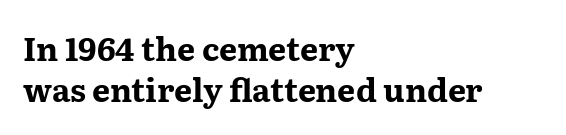
Q: Is the text bold? A: Yes.
Q: Is the text italic (slanted)? A: No, it is upright.
Q: Is the typeface a serif or a sans-serif typeface? A: Serif.
Q: Is the text underlined? A: No.
Q: How is the paragraph aligned? A: Left-aligned.
Q: Is the spacing between letters normal or unusually wide? A: Normal.
Q: Is the spacing between lines tight, normal or loose? A: Normal.
Q: Width (condensed, normal, or wide)? A: Wide.
Q: Stroke contrast? A: Medium.
Q: x-height? A: Medium.
Q: Monospaced? A: No.
